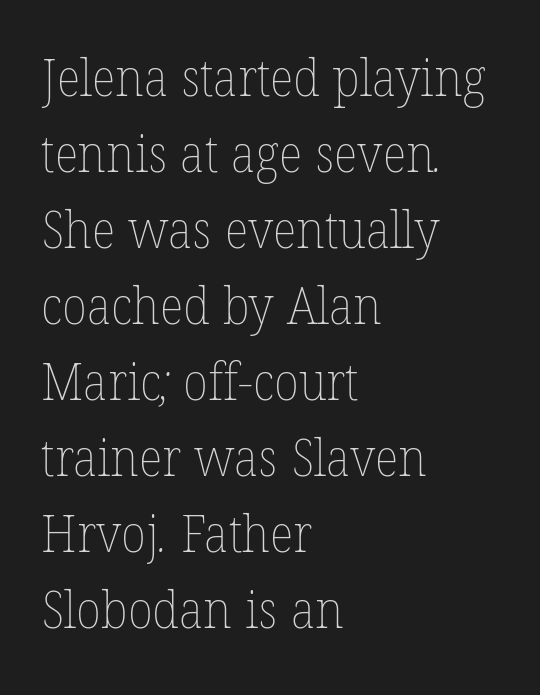
The image shows 51 px thin type; set left-aligned, normal line spacing (1.49x), normal letter spacing, not underlined; low stroke contrast and a medium x-height.
